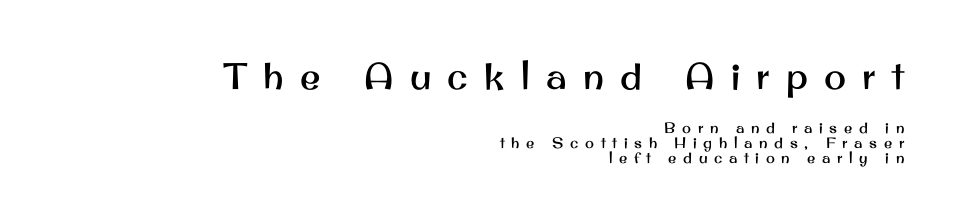
Ordinary non-slanted type is in use. Unlike a traditional serif, this face leaves its strokes unadorned. These two chunks differ in scale, with the top chunk taking the larger measure. Anything drawn beneath the words? Only blank space. Do the characters align in a grid? No, the font is proportional.
